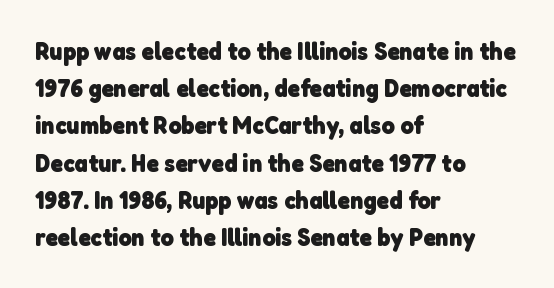
Q: Is the text bold? A: Yes.
Q: Is the text underlined? A: No.
Q: How is the paragraph aligned? A: Left-aligned.
Q: Is the spacing between letters normal or unusually wide? A: Normal.
Q: Is the spacing between lines tight, normal or loose? A: Normal.
